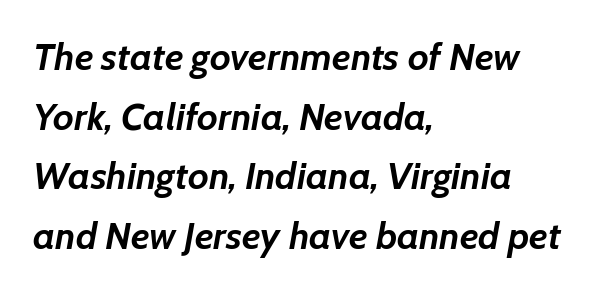
{"italic": "yes", "lean": "right", "slant_degrees": 7, "bold": "yes", "weight": "semibold", "width": "normal", "stroke_contrast": "low", "x_height": "medium", "monospaced": "no", "underline": "no", "align": "left", "line_spacing": "normal", "line_spacing_ratio": 1.57, "letter_spacing": "normal", "letter_spacing_em": 0.0, "glyph_px": 38}
